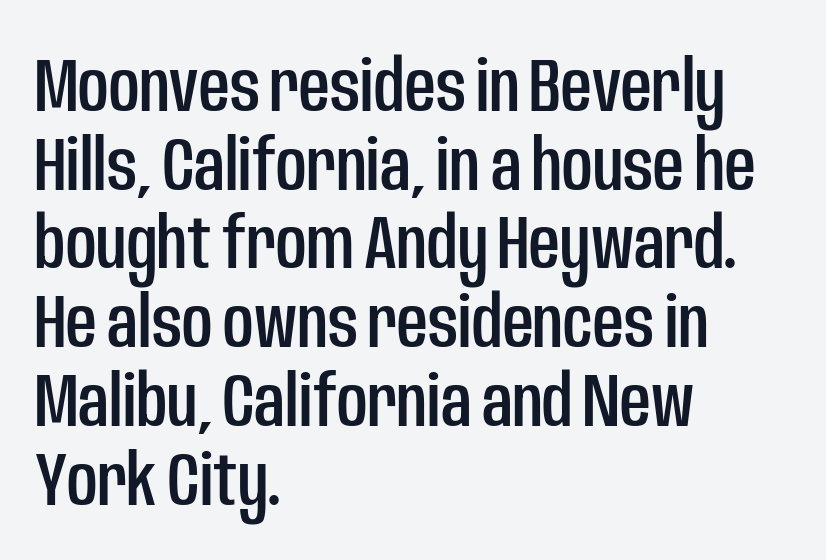
Q: Is the text italic (slanted)? A: No, it is upright.
Q: Is the typeface a serif or a sans-serif typeface? A: Sans-serif.
Q: Is the text underlined? A: No.
Q: How is the paragraph aligned? A: Left-aligned.
Q: Is the spacing between letters normal or unusually wide? A: Normal.
Q: Is the spacing between lines tight, normal or loose? A: Tight.
Q: Width (condensed, normal, or wide)? A: Condensed.
Q: Stroke contrast? A: Low.
Q: x-height? A: Large.
Q: Monospaced? A: No.
